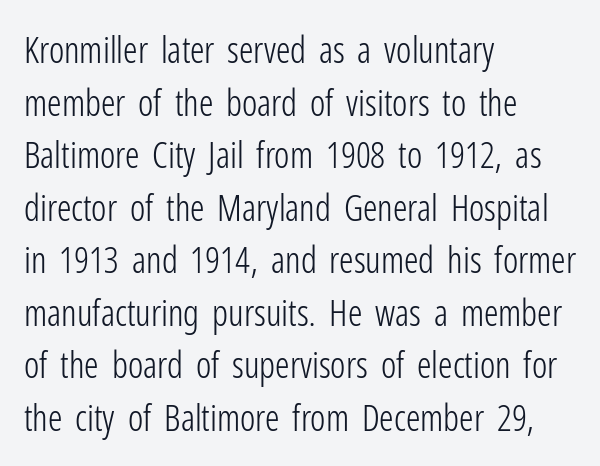
Typeset ragged right — the left edge is the straight one. Bare-footed words on every line. Looks like regular typesetting: each glyph gets only the width it needs. This sample uses plain, unmodified letter spacing. The line-height multiplier appears to be the usual default. Weight: in the light-to-regular range.
